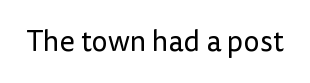
Does the lettering tilt? It doesn't — this is upright. Here the designer chose a conventional face with non-uniform glyph widths. Unmarked baselines from the first word to the last. Look at the tracking — it's just the regular setting, nothing added.
